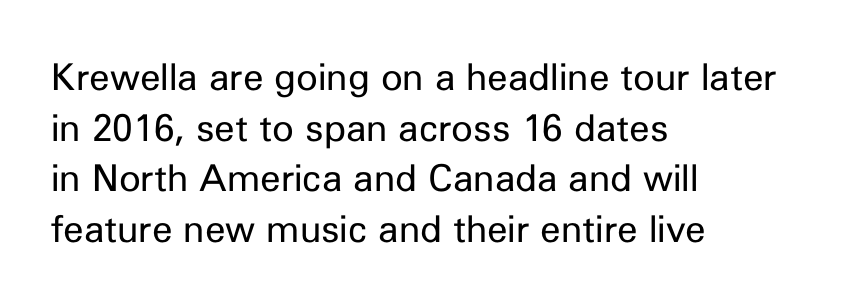
The image shows 37 px regular-weight sans-serif type, upright; set left-aligned, normal line spacing (1.37x), normal letter spacing, not underlined; low stroke contrast and a medium x-height.
